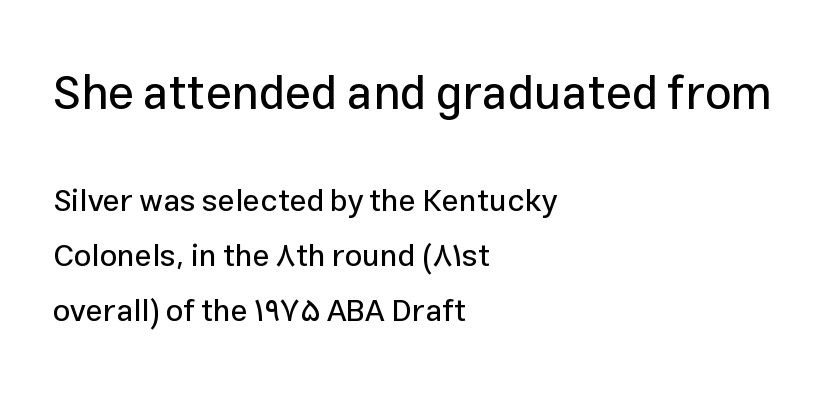
Q: Is the text italic (slanted)? A: No, it is upright.
Q: Is the typeface a serif or a sans-serif typeface? A: Sans-serif.
Q: Is the text underlined? A: No.
Q: How is the paragraph aligned? A: Left-aligned.
Q: Is the spacing between letters normal or unusually wide? A: Normal.
Q: Which block of text is set in a larger size, the first (top) or the second (bottom)? A: The first (top) one.
Q: Width (condensed, normal, or wide)? A: Normal.
Q: Stroke contrast? A: Low.
Q: x-height? A: Medium.
Q: Monospaced? A: No.
